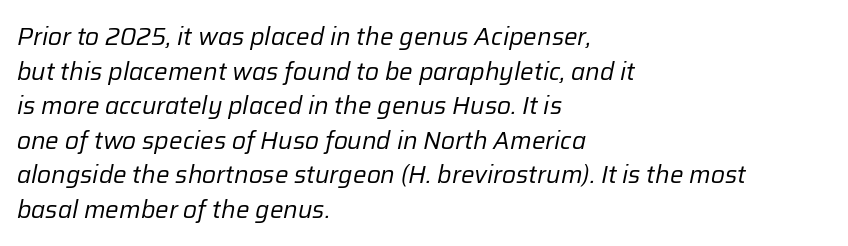
The image shows 24 px text type, italic (leaning right); set left-aligned, normal line spacing (1.44x), normal letter spacing, not underlined.
